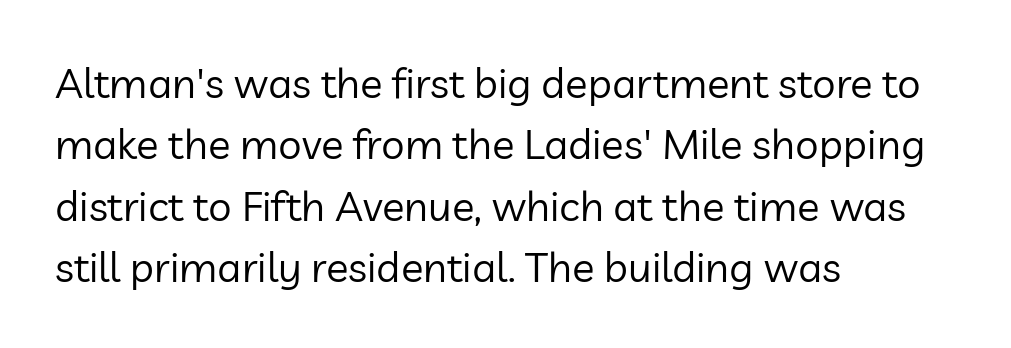
{"serif": "no", "italic": "no", "bold": "no", "weight": "regular", "width": "normal", "stroke_contrast": "low", "x_height": "medium", "monospaced": "no", "underline": "no", "align": "left", "line_spacing": "normal", "line_spacing_ratio": 1.46, "letter_spacing": "normal", "letter_spacing_em": 0.0, "glyph_px": 42}
